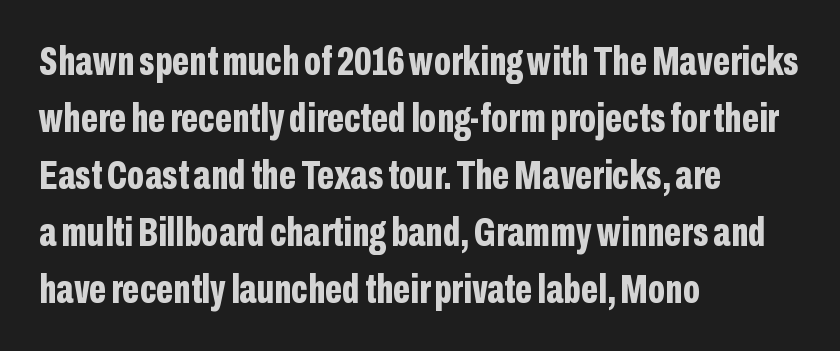
In terms of letterform style, serifs are entirely absent. Typeset ragged right — the left edge is the straight one. Leading matches the norm, producing a regular column. Does the lettering tilt? It doesn't — this is upright. The baseline area is clear. These lines carry a lot of weight — the face is fully bold.
